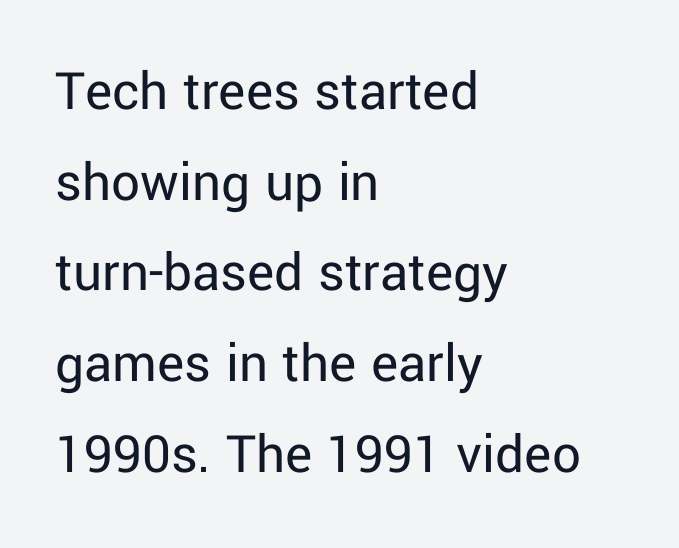
The rendering uses natural spacing where letterforms have individual widths. A typesetter would call this zero additional tracking. Weight: regular or lighter. A typesetter would mark this as roman, not italic. The passage shown is not underscored anywhere. Students, observe: this is what conventionally led text looks like.
